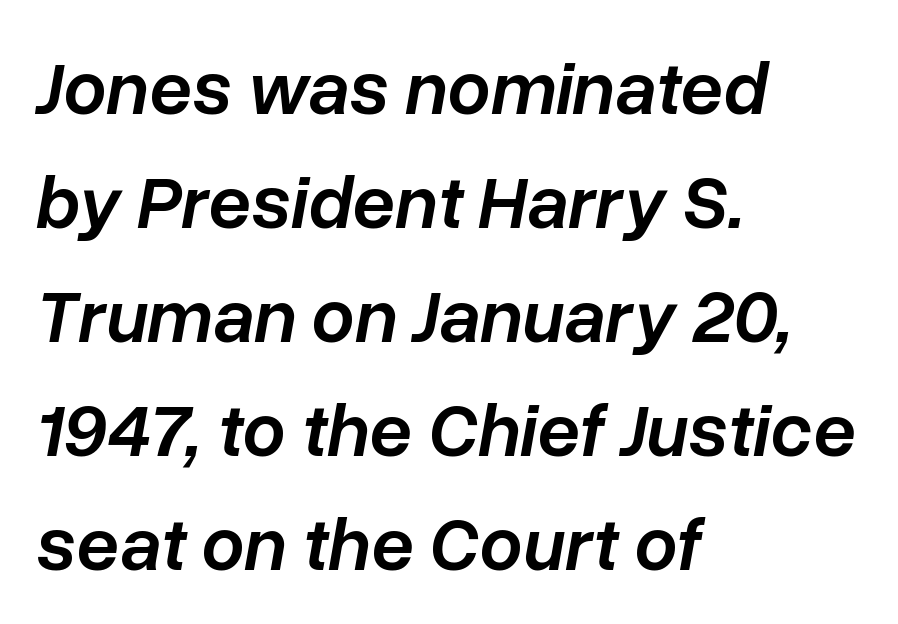
Q: Is the text bold? A: Semi-bold.
Q: Is the text italic (slanted)? A: Yes, it leans right by about 10 degrees.
Q: Is the text underlined? A: No.
Q: How is the paragraph aligned? A: Left-aligned.
Q: Is the spacing between letters normal or unusually wide? A: Normal.
Q: Is the spacing between lines tight, normal or loose? A: Normal.
Q: Width (condensed, normal, or wide)? A: Normal.
Q: Stroke contrast? A: Low.
Q: x-height? A: Medium.
Q: Monospaced? A: No.
